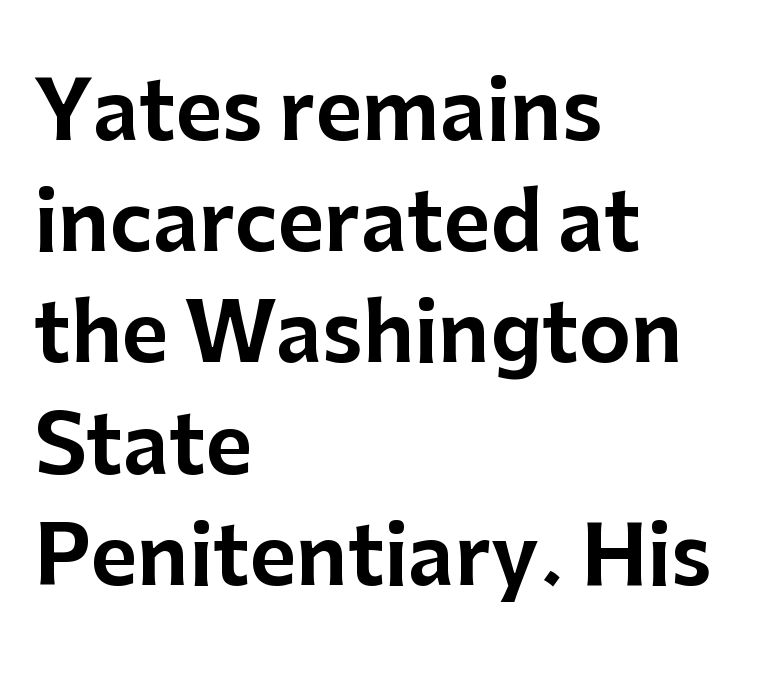
This is roman type, the default non-slanted kind. These lines keep a tight, regular rhythm from letter to letter. Teacher's note: observe the even left margin — that is flush-left alignment. The designer went with a sans here, leaving each stem footless. The lines sit at an ordinary, default distance from one another. The strip under each line holds only bare page.
